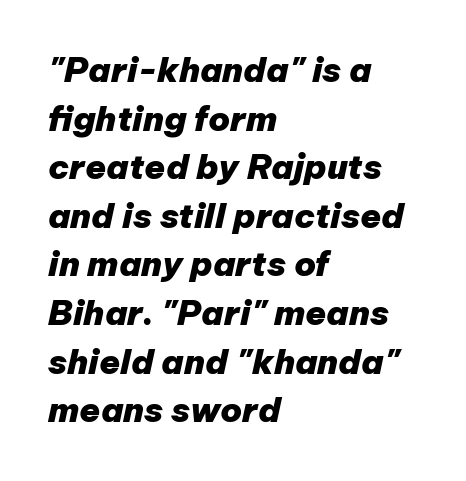
{"italic": "yes", "lean": "right", "slant_degrees": 12, "bold": "yes", "weight": "heavy", "width": "normal", "stroke_contrast": "low", "x_height": "medium", "monospaced": "no", "underline": "no", "align": "left", "line_spacing": "normal", "line_spacing_ratio": 1.43, "letter_spacing": "normal", "letter_spacing_em": 0.0, "glyph_px": 34}
